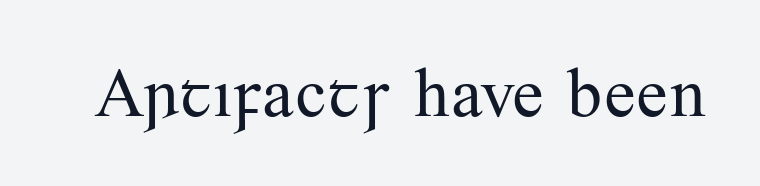
The lettering holds an erect, upright posture throughout. The string is rendered with underlining switched off. The letters advance in unequal steps, a hallmark of proportional type. Classification — serif.
